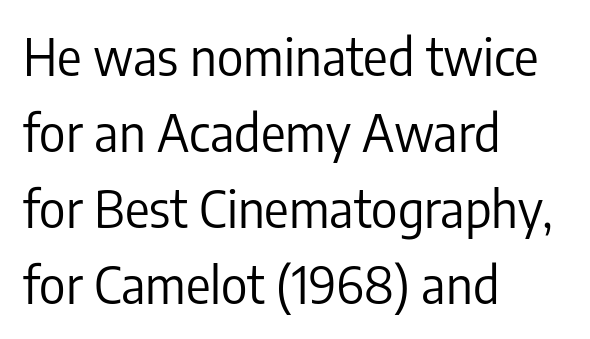
The image shows 51 px regular-weight, condensed sans-serif type, upright; set left-aligned, normal line spacing (1.49x), normal letter spacing, not underlined; low stroke contrast and a medium x-height.
